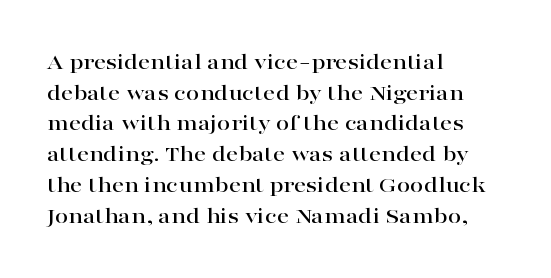
Q: Is the text italic (slanted)? A: No, it is upright.
Q: Is the text underlined? A: No.
Q: How is the paragraph aligned? A: Left-aligned.
Q: Is the spacing between letters normal or unusually wide? A: Normal.
Q: Is the spacing between lines tight, normal or loose? A: Normal.
